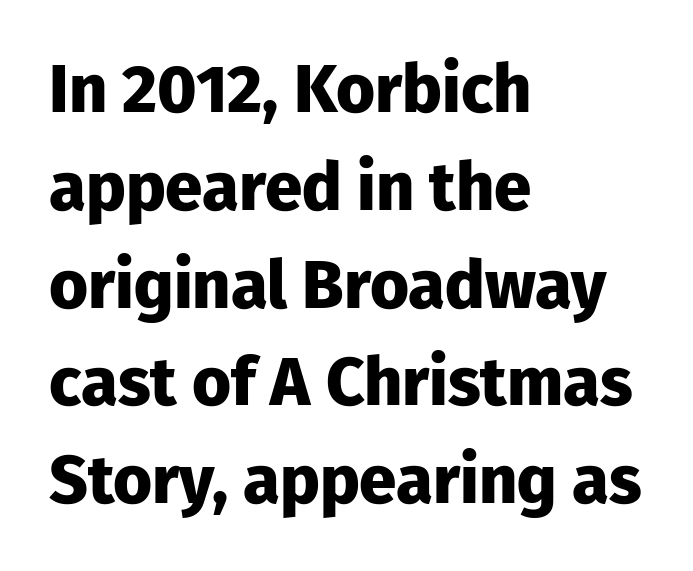
{"serif": "no", "italic": "no", "bold": "yes", "weight": "heavy", "width": "normal", "stroke_contrast": "low", "x_height": "medium", "monospaced": "no", "underline": "no", "align": "left", "line_spacing": "normal", "line_spacing_ratio": 1.46, "letter_spacing": "normal", "letter_spacing_em": 0.0, "glyph_px": 67}
